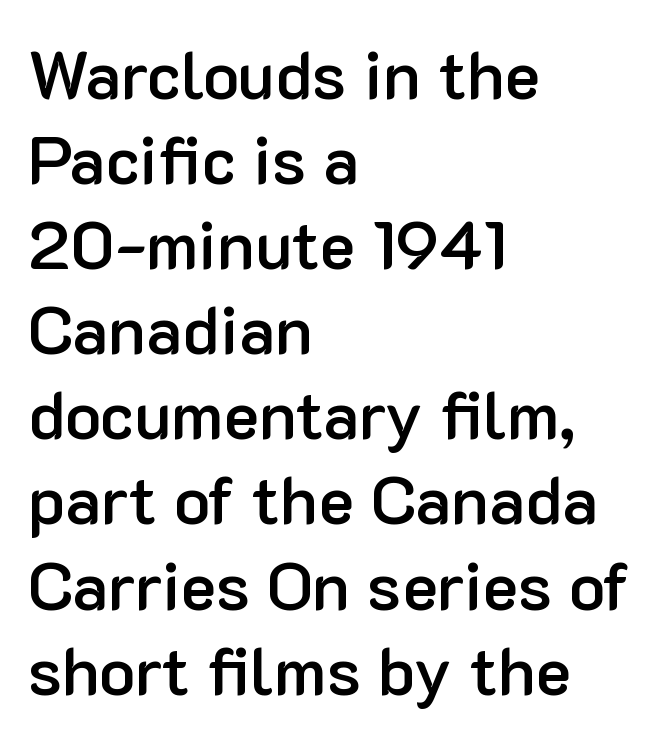
Q: Is the text bold? A: Semi-bold.
Q: Is the text italic (slanted)? A: No, it is upright.
Q: Is the typeface a serif or a sans-serif typeface? A: Sans-serif.
Q: Is the text underlined? A: No.
Q: How is the paragraph aligned? A: Left-aligned.
Q: Is the spacing between letters normal or unusually wide? A: Normal.
Q: Is the spacing between lines tight, normal or loose? A: Normal.
Q: Width (condensed, normal, or wide)? A: Normal.
Q: Stroke contrast? A: Low.
Q: x-height? A: Medium.
Q: Monospaced? A: No.
